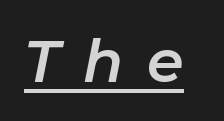
The image shows 59 px text type, italic (leaning right); set unusually wide letter spacing (+0.4 em), underlined; low stroke contrast and a medium x-height.
